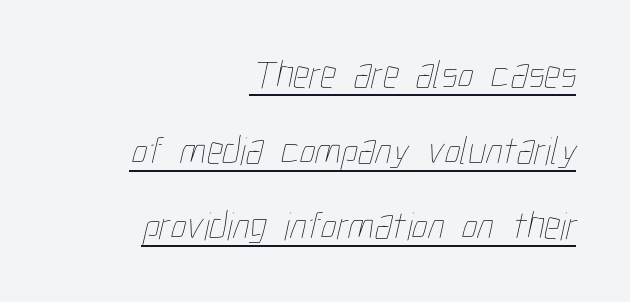
{"bold": "no", "weight": "thin", "width": "condensed", "stroke_contrast": "low", "x_height": "medium", "monospaced": "no", "underline": "yes", "align": "right", "line_spacing_ratio": 1.89, "letter_spacing": "normal", "letter_spacing_em": 0.0, "glyph_px": 40}
